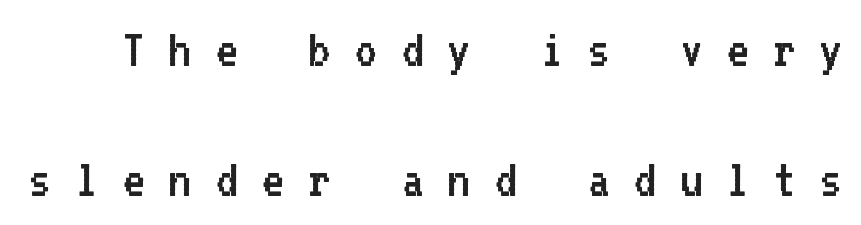
{"serif": "no", "italic": "no", "bold": "no", "weight": "regular", "width": "normal", "stroke_contrast": "low", "x_height": "medium", "monospaced": "yes", "underline": "no", "line_spacing": "loose", "line_spacing_ratio": 2.36, "letter_spacing": "wide", "letter_spacing_em": 0.43, "glyph_px": 55}
